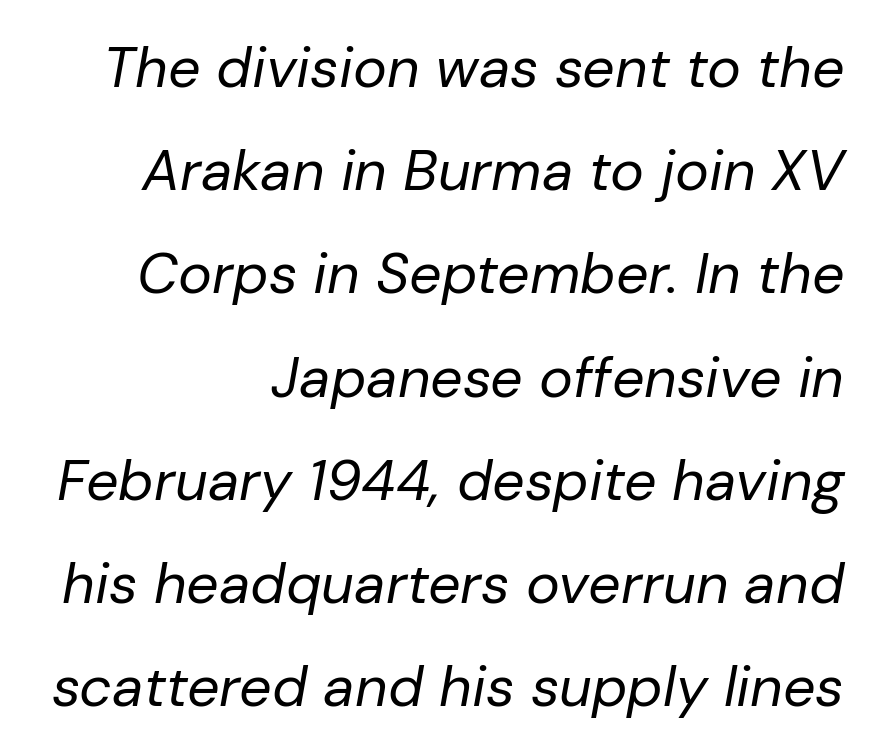
{"italic": "yes", "lean": "right", "slant_degrees": 10, "bold": "no", "weight": "regular", "width": "normal", "stroke_contrast": "low", "x_height": "medium", "monospaced": "no", "underline": "no", "align": "right", "line_spacing_ratio": 1.81, "letter_spacing": "normal", "letter_spacing_em": 0.0, "glyph_px": 57}
